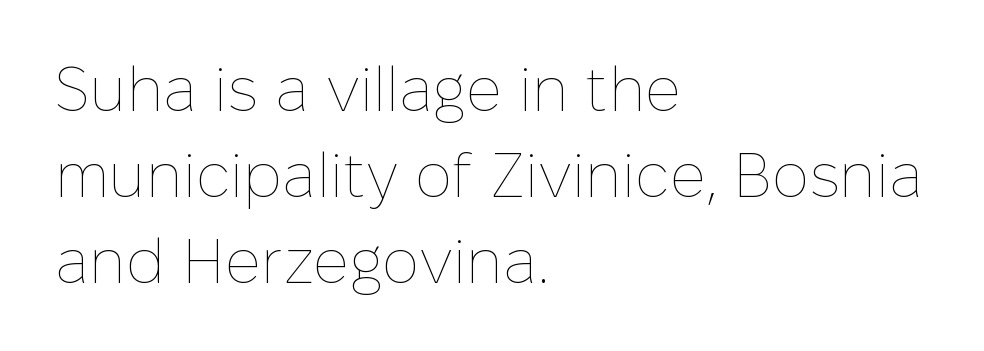
Has an underline been added? It has not. This sample uses an upright cut, with every glyph sitting square on the baseline. One-word summary of the alignment: left. No extra tracking has been applied to these lines. The face looks like a standard text weight, possibly lighter. Vertical spacing — default.
